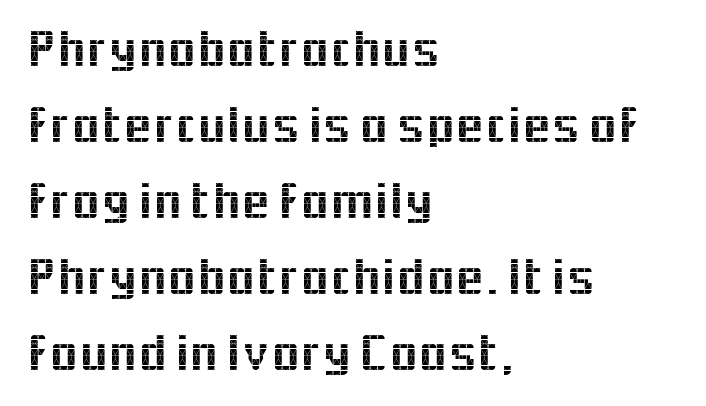
Q: Is the text italic (slanted)? A: No, it is upright.
Q: Is the typeface a serif or a sans-serif typeface? A: Sans-serif.
Q: Is the text underlined? A: No.
Q: How is the paragraph aligned? A: Left-aligned.
Q: Is the spacing between letters normal or unusually wide? A: Normal.
Q: Is the spacing between lines tight, normal or loose? A: Normal.
Q: Width (condensed, normal, or wide)? A: Normal.
Q: x-height? A: Medium.
Q: Monospaced? A: No.
